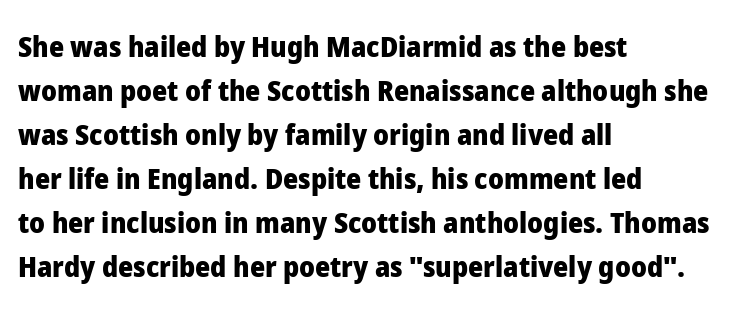
Type style note: lacks serifs. Compared with typical body copy, the letter spacing here is the same. The face used here is proportionally spaced, like ordinary book or web type. Descender tails drop into unmarked territory. Caption: bold face, heavy strokes.
